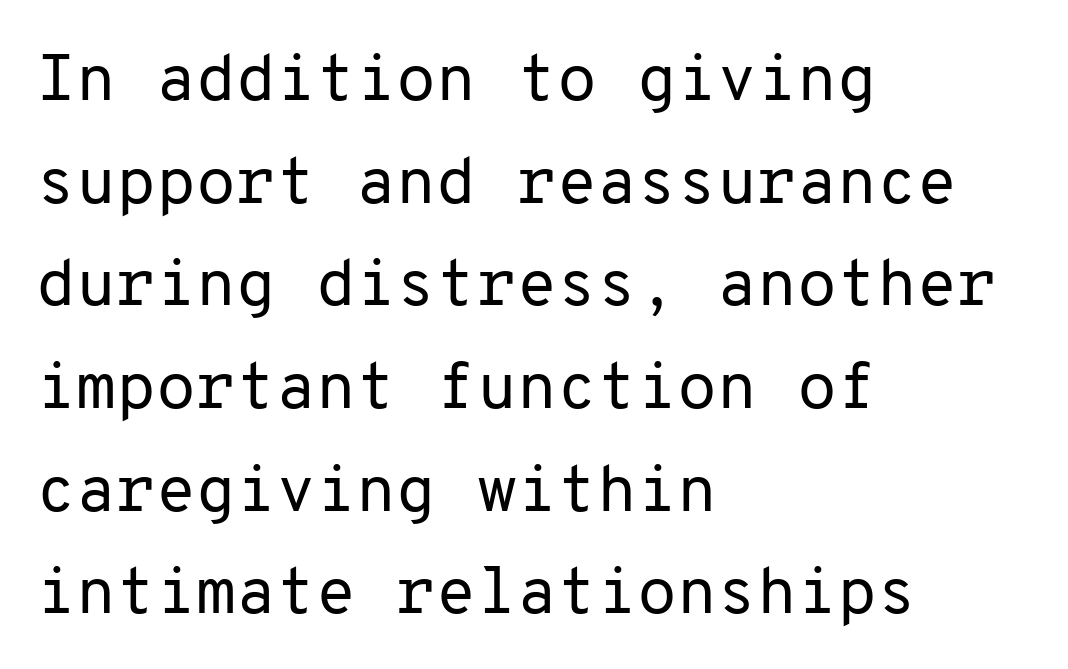
{"serif": "no", "italic": "no", "bold": "no", "weight": "regular", "width": "normal", "stroke_contrast": "low", "x_height": "medium", "monospaced": "yes", "underline": "no", "align": "left", "line_spacing": "normal", "line_spacing_ratio": 1.58, "letter_spacing": "normal", "letter_spacing_em": 0.0, "glyph_px": 65}
